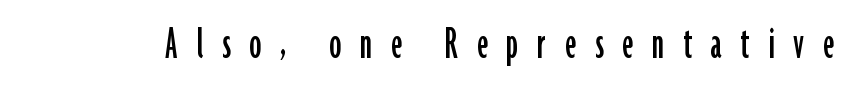
The image shows 48 px condensed sans-serif type, upright; set unusually wide letter spacing (+0.39 em), not underlined; low stroke contrast and a medium x-height.
